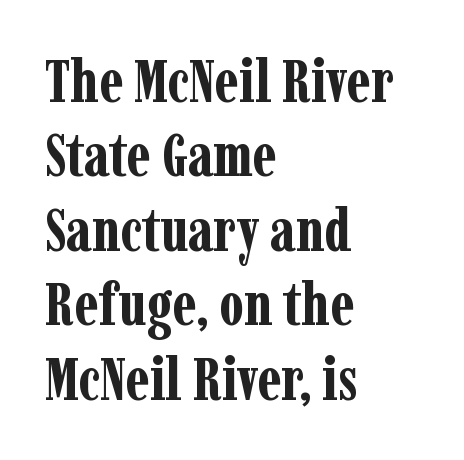
{"serif": "yes", "italic": "no", "bold": "yes", "weight": "bold", "width": "condensed", "stroke_contrast": "low", "x_height": "medium", "monospaced": "no", "underline": "no", "align": "left", "line_spacing_ratio": 1.24, "letter_spacing": "normal", "letter_spacing_em": 0.0, "glyph_px": 60}
